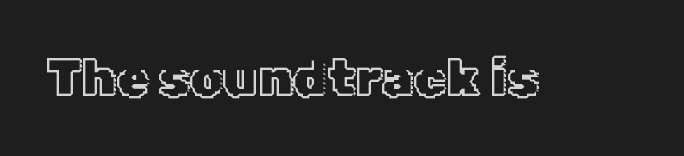
This rendering leaves character spacing at its baseline value. Unlike italic type, these characters show no tilt at all. The space directly below the letters is spotless. Here the designer chose a conventional face with non-uniform glyph widths.
